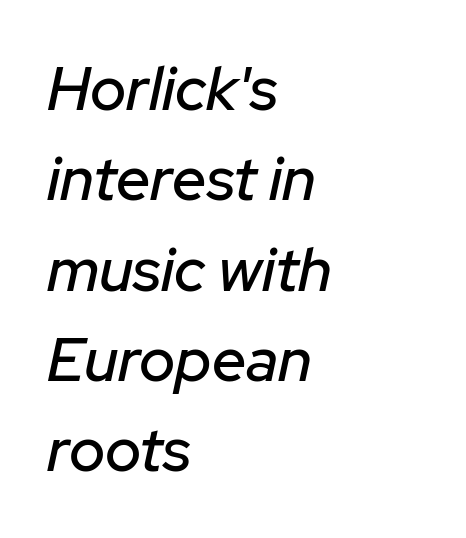
{"italic": "yes", "lean": "right", "slant_degrees": 12, "width": "normal", "stroke_contrast": "low", "x_height": "medium", "monospaced": "no", "underline": "no", "align": "left", "line_spacing": "normal", "line_spacing_ratio": 1.48, "letter_spacing": "normal", "letter_spacing_em": 0.0, "glyph_px": 61}
